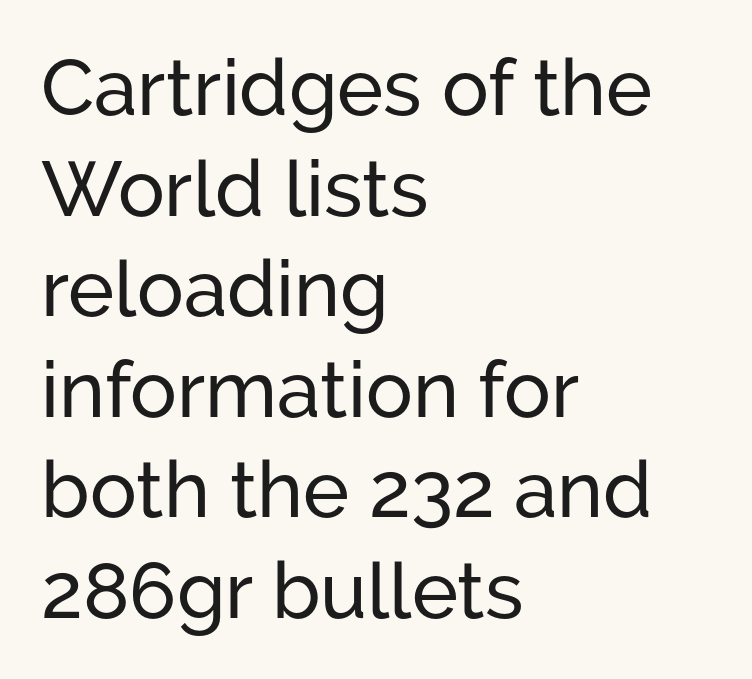
{"serif": "no", "italic": "no", "width": "normal", "stroke_contrast": "low", "x_height": "medium", "monospaced": "no", "underline": "no", "align": "left", "line_spacing": "normal", "line_spacing_ratio": 1.29, "letter_spacing": "normal", "letter_spacing_em": 0.0, "glyph_px": 78}
